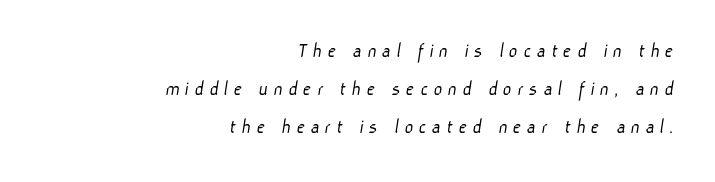
Stems here are at most as thick as an everyday book face. The space directly below the letters is spotless. Between one letter and the next there's a generous, obvious gap. Every row of glyphs terminates at an identical x-position on the right.
